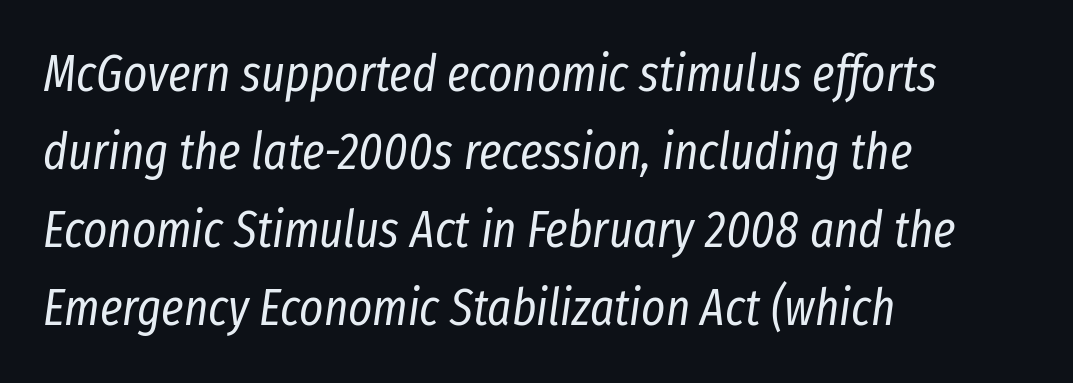
{"italic": "yes", "lean": "right", "slant_degrees": 8, "bold": "no", "weight": "regular", "width": "condensed", "stroke_contrast": "low", "x_height": "medium", "monospaced": "no", "underline": "no", "align": "left", "line_spacing": "normal", "line_spacing_ratio": 1.53, "letter_spacing": "normal", "letter_spacing_em": 0.0, "glyph_px": 51}
